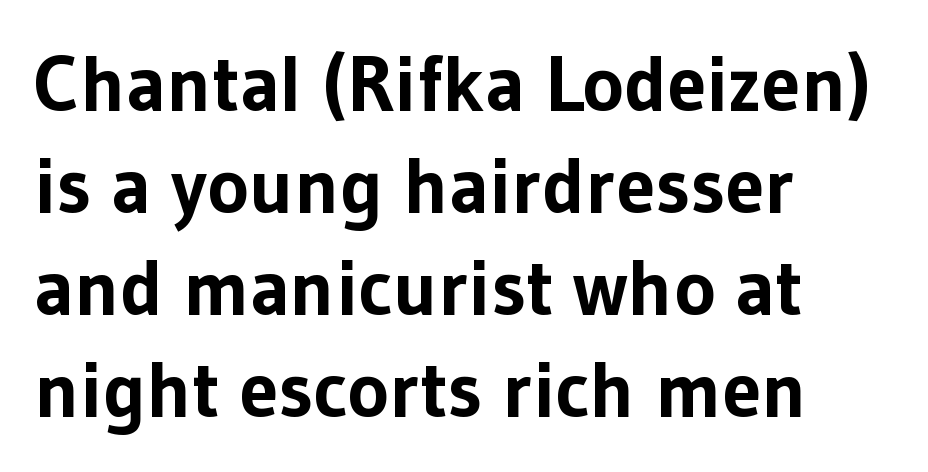
{"serif": "no", "italic": "no", "bold": "yes", "weight": "bold", "width": "normal", "stroke_contrast": "low", "x_height": "medium", "monospaced": "no", "underline": "no", "align": "left", "line_spacing": "normal", "line_spacing_ratio": 1.29, "letter_spacing": "normal", "letter_spacing_em": 0.0, "glyph_px": 79}
